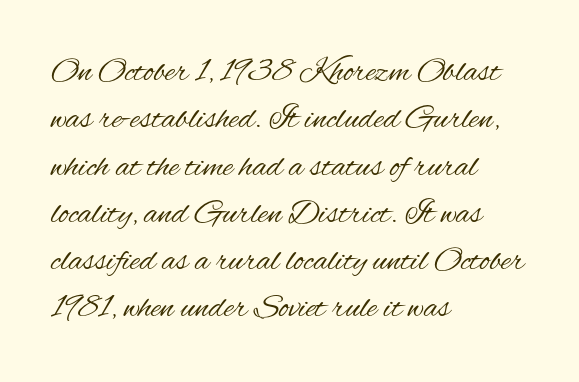
The image shows 34 px regular-weight, condensed sans-serif type; set left-aligned, normal line spacing (1.39x), normal letter spacing, not underlined; medium stroke contrast and a small x-height.
